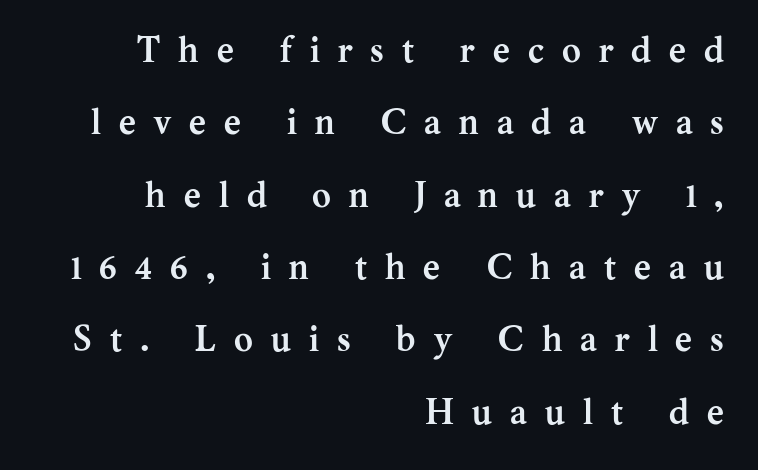
{"serif": "yes", "italic": "no", "bold": "yes", "weight": "semibold", "width": "normal", "stroke_contrast": "medium", "x_height": "medium", "monospaced": "no", "underline": "no", "align": "right", "line_spacing": "loose", "line_spacing_ratio": 2.01, "letter_spacing": "wide", "letter_spacing_em": 0.5, "glyph_px": 36}
